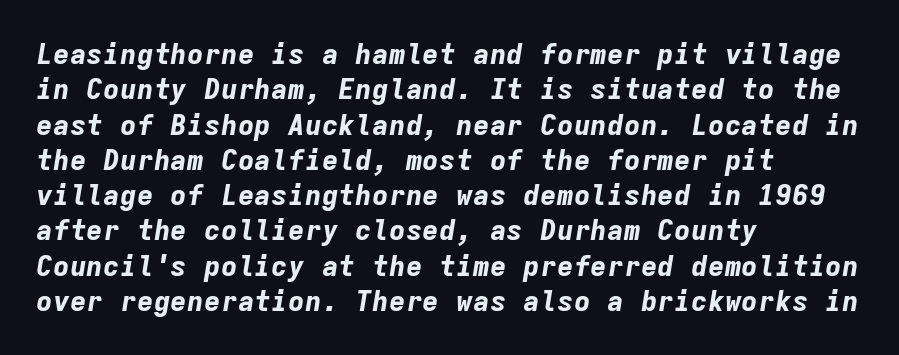
The image shows 28 px bold type, italic (leaning right), monospaced; set left-aligned, normal line spacing (1.26x), normal letter spacing, not underlined; low stroke contrast and a medium x-height.
